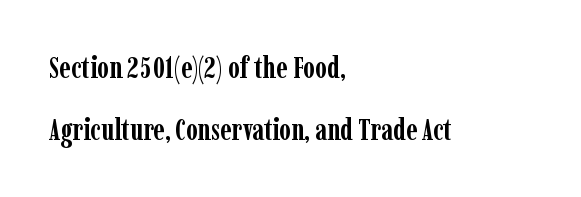
The rendering anchors every line to the left-hand side. The gap between lines stays unmarked. Plenty of ink on the page — the face is bold. Do the characters align in a grid? No, the font is proportional. This block would shrink considerably if given ordinary leading; it's expanded now.
